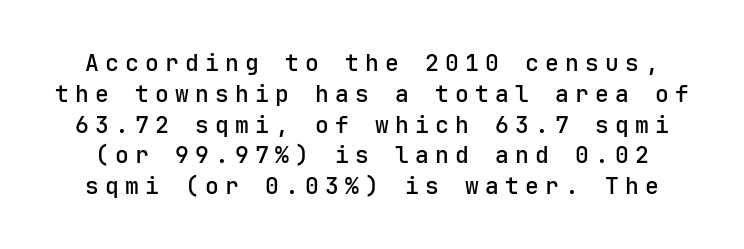
Q: Is the text italic (slanted)? A: No, it is upright.
Q: Is the text underlined? A: No.
Q: Is the spacing between letters normal or unusually wide? A: Unusually wide.
Q: Is the spacing between lines tight, normal or loose? A: Normal.
